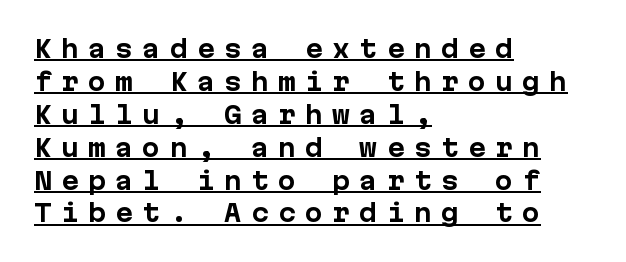
The image shows 24 px bold type, upright; set left-aligned, normal line spacing (1.37x), unusually wide letter spacing (+0.38 em), underlined.
